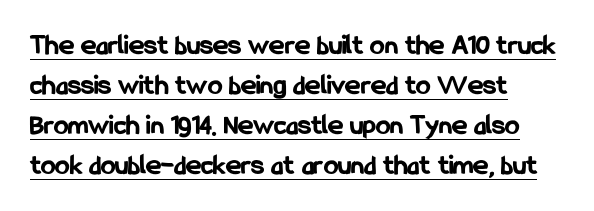
The face used here is a sans, in the tradition of grotesques and geometrics. Standard letterfit; no display-style spreading of the glyphs. Notice how descenders clear the ascenders below comfortably — that's standard leading. Ordinary non-slanted type is in use. The letters are bold, with thick, heavy strokes. Compared with a centered layout, this one pins lines to the left instead.
